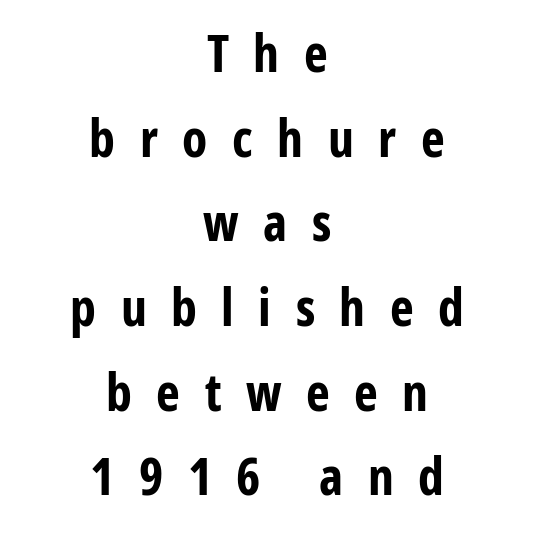
Q: Is the text bold? A: Yes.
Q: Is the text italic (slanted)? A: No, it is upright.
Q: Is the typeface a serif or a sans-serif typeface? A: Sans-serif.
Q: Is the text underlined? A: No.
Q: How is the paragraph aligned? A: Centered.
Q: Is the spacing between letters normal or unusually wide? A: Unusually wide.
Q: Is the spacing between lines tight, normal or loose? A: Normal.
Q: Width (condensed, normal, or wide)? A: Condensed.
Q: Stroke contrast? A: Low.
Q: x-height? A: Medium.
Q: Monospaced? A: No.
